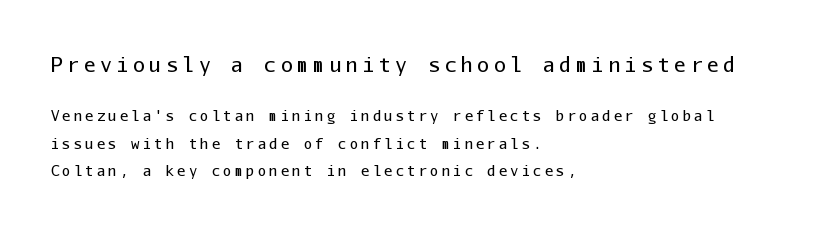
Q: Is the text bold? A: No.
Q: Is the text italic (slanted)? A: No, it is upright.
Q: Is the text underlined? A: No.
Q: How is the paragraph aligned? A: Left-aligned.
Q: Is the spacing between letters normal or unusually wide? A: Unusually wide.
Q: Is the spacing between lines tight, normal or loose? A: Loose.
Q: Which block of text is set in a larger size, the first (top) or the second (bottom)? A: The first (top) one.
